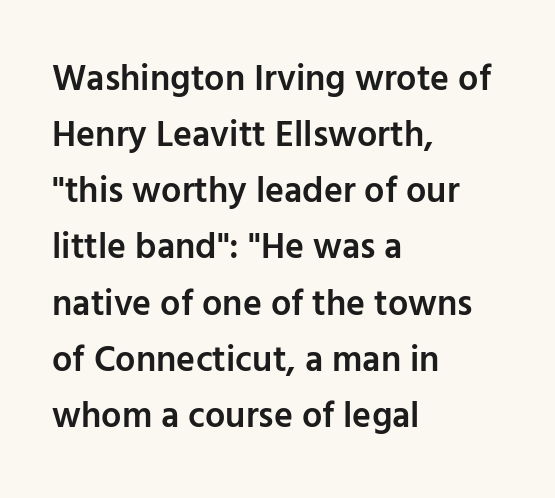
Q: Is the text bold? A: Semi-bold.
Q: Is the text italic (slanted)? A: No, it is upright.
Q: Is the typeface a serif or a sans-serif typeface? A: Sans-serif.
Q: Is the text underlined? A: No.
Q: How is the paragraph aligned? A: Left-aligned.
Q: Is the spacing between letters normal or unusually wide? A: Normal.
Q: Is the spacing between lines tight, normal or loose? A: Normal.
Q: Width (condensed, normal, or wide)? A: Normal.
Q: Stroke contrast? A: Low.
Q: x-height? A: Medium.
Q: Monospaced? A: No.
